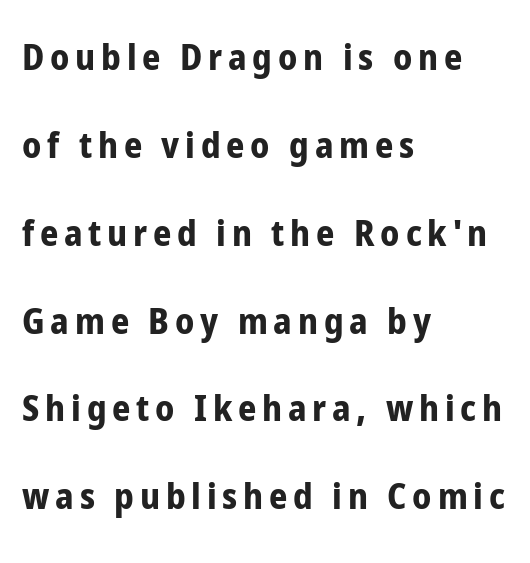
Q: Is the text bold? A: Yes.
Q: Is the text italic (slanted)? A: No, it is upright.
Q: Is the typeface a serif or a sans-serif typeface? A: Sans-serif.
Q: Is the text underlined? A: No.
Q: How is the paragraph aligned? A: Left-aligned.
Q: Is the spacing between lines tight, normal or loose? A: Loose.
Q: Width (condensed, normal, or wide)? A: Condensed.
Q: Stroke contrast? A: Low.
Q: x-height? A: Medium.
Q: Monospaced? A: No.
